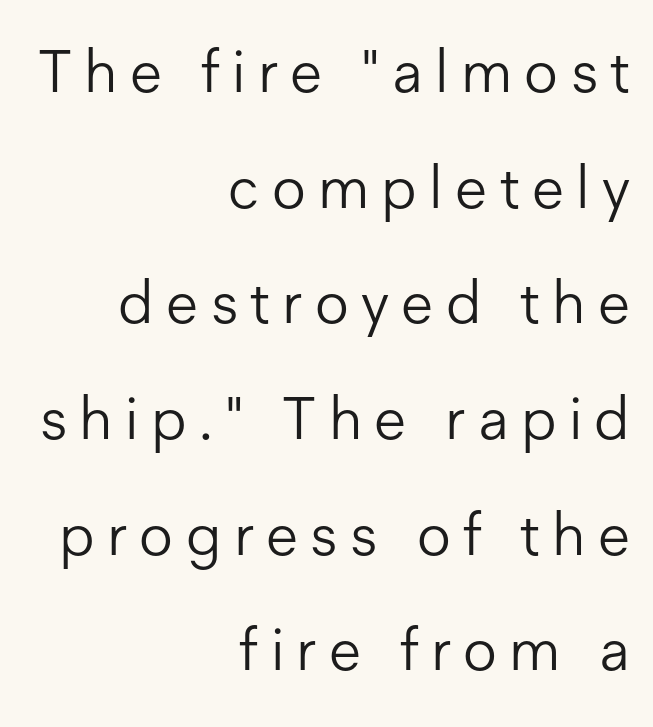
{"serif": "no", "italic": "no", "bold": "no", "weight": "light", "width": "normal", "stroke_contrast": "low", "x_height": "medium", "monospaced": "no", "underline": "no", "align": "right", "line_spacing": "loose", "line_spacing_ratio": 1.96, "letter_spacing": "wide", "letter_spacing_em": 0.21, "glyph_px": 59}
